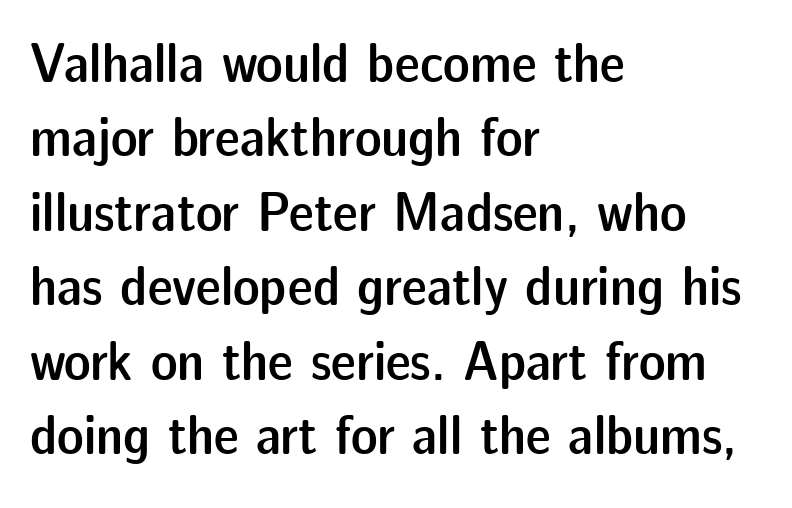
Q: Is the text bold? A: Semi-bold.
Q: Is the text italic (slanted)? A: No, it is upright.
Q: Is the typeface a serif or a sans-serif typeface? A: Sans-serif.
Q: Is the text underlined? A: No.
Q: How is the paragraph aligned? A: Left-aligned.
Q: Is the spacing between letters normal or unusually wide? A: Normal.
Q: Is the spacing between lines tight, normal or loose? A: Normal.
Q: Width (condensed, normal, or wide)? A: Normal.
Q: Stroke contrast? A: Low.
Q: x-height? A: Medium.
Q: Monospaced? A: No.
